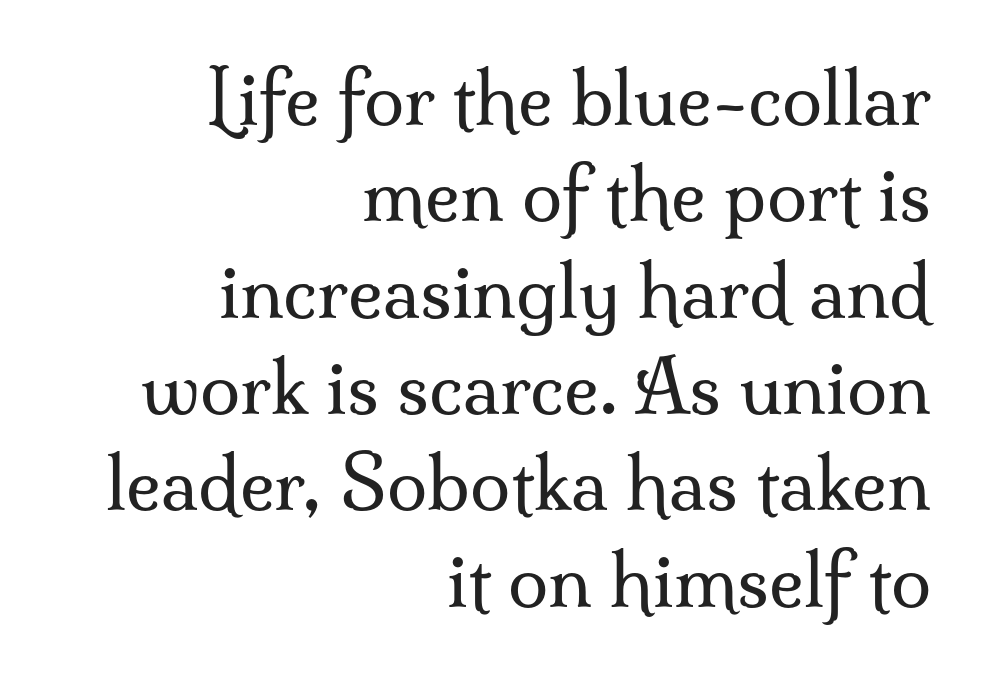
The image shows 73 px regular-weight serif type, upright; set right-aligned, normal line spacing (1.32x), normal letter spacing, not underlined; medium stroke contrast and a small x-height.
